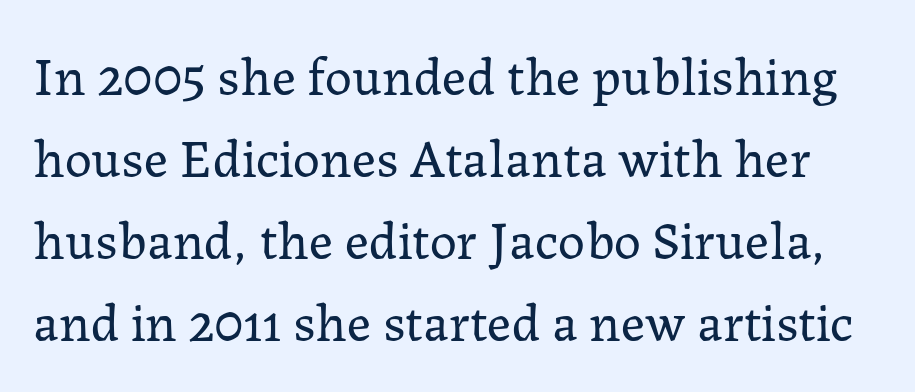
{"serif": "yes", "italic": "no", "bold": "no", "weight": "regular", "width": "normal", "stroke_contrast": "low", "x_height": "medium", "monospaced": "no", "underline": "no", "line_spacing": "normal", "line_spacing_ratio": 1.52, "letter_spacing": "normal", "letter_spacing_em": 0.0, "glyph_px": 54}
